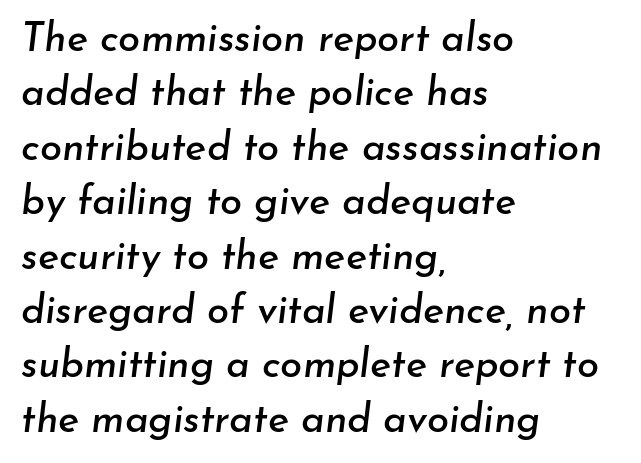
{"italic": "yes", "lean": "right", "slant_degrees": 7, "width": "normal", "stroke_contrast": "low", "x_height": "small", "monospaced": "no", "underline": "no", "align": "left", "line_spacing": "normal", "line_spacing_ratio": 1.36, "letter_spacing": "normal", "letter_spacing_em": 0.0, "glyph_px": 40}
